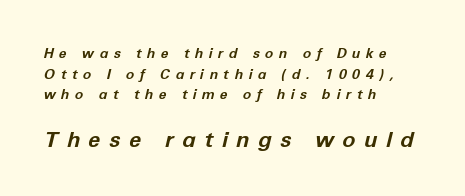
{"italic": "yes", "lean": "right", "slant_degrees": 12, "bold": "yes", "underline": "no", "align": "left", "line_spacing": "normal", "line_spacing_ratio": 1.48, "letter_spacing": "wide", "letter_spacing_em": 0.39, "larger_block": "second", "size_ratio": 1.57, "glyph_px": 22}
